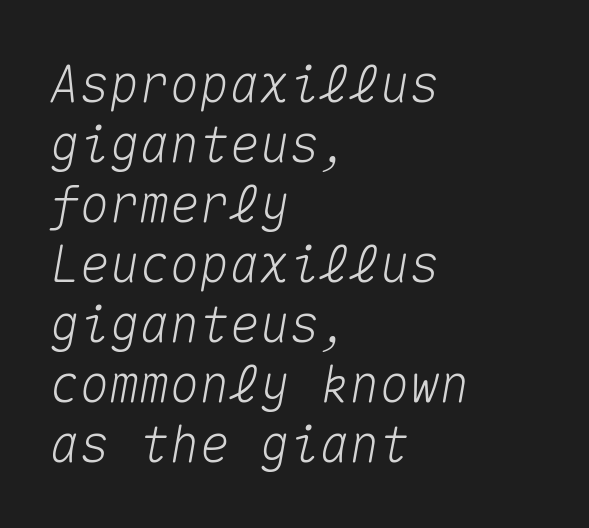
The image shows 50 px text type, italic (leaning right), monospaced; set left-aligned, line spacing 1.2x, normal letter spacing, not underlined; medium stroke contrast and a medium x-height.
